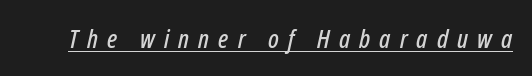
The image shows 26 px text type, italic (leaning right); set unusually wide letter spacing (+0.35 em), underlined.
